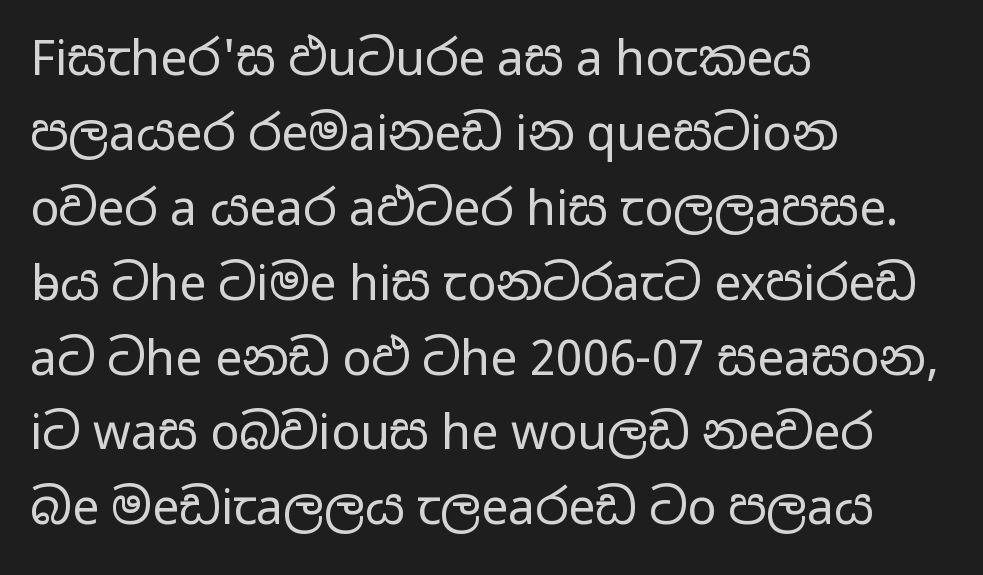
Q: Is the text bold? A: No.
Q: Is the text italic (slanted)? A: No, it is upright.
Q: Is the typeface a serif or a sans-serif typeface? A: Sans-serif.
Q: Is the text underlined? A: No.
Q: How is the paragraph aligned? A: Left-aligned.
Q: Is the spacing between letters normal or unusually wide? A: Normal.
Q: Is the spacing between lines tight, normal or loose? A: Normal.
Q: Width (condensed, normal, or wide)? A: Wide.
Q: Stroke contrast? A: Low.
Q: x-height? A: Medium.
Q: Monospaced? A: No.
